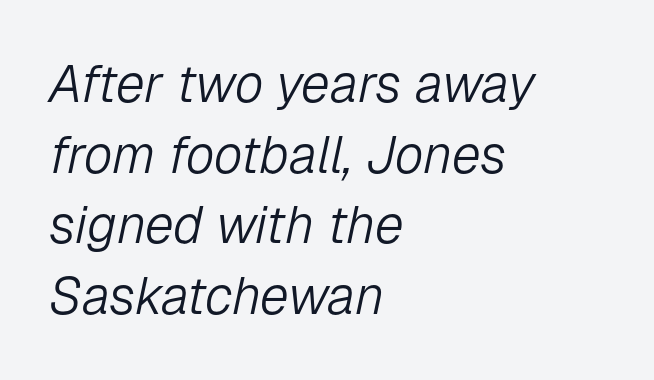
Look at the tracking — it's just the regular setting, nothing added. The weight would be labelled regular, book, light, or lighter still. Evenly set lines give the paragraph a standard silhouette. Notice how the stems are inclined rather than vertical — that's the hallmark of italics. Spacing verdict: proportional, widths tailored to each character.
